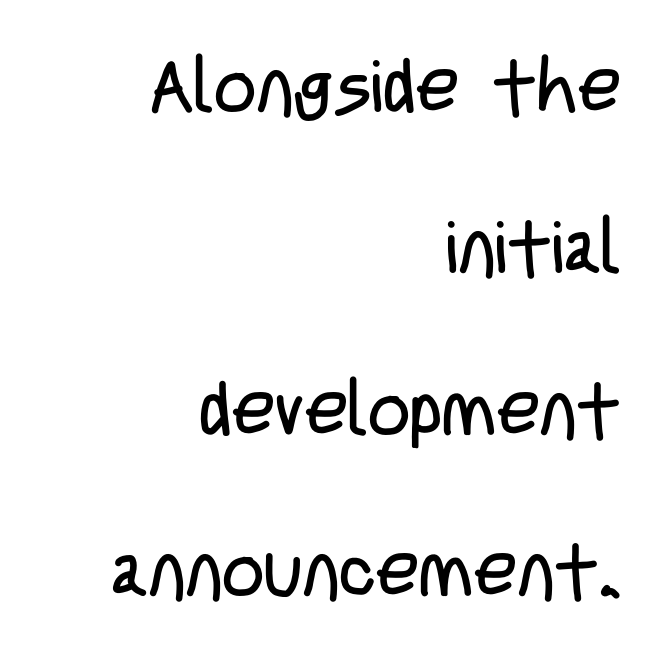
{"serif": "no", "italic": "no", "bold": "no", "weight": "regular", "width": "condensed", "stroke_contrast": "low", "x_height": "large", "monospaced": "no", "underline": "no", "align": "right", "line_spacing": "loose", "line_spacing_ratio": 2.18, "letter_spacing": "normal", "letter_spacing_em": 0.0, "glyph_px": 74}
